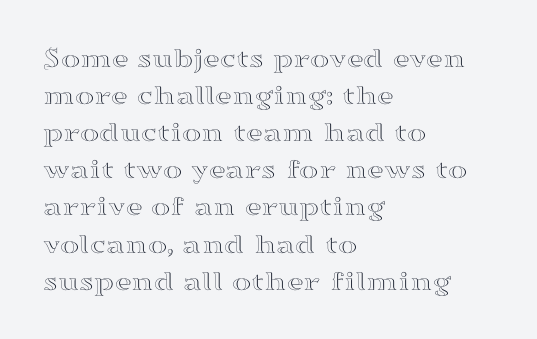
{"serif": "yes", "italic": "no", "width": "wide", "stroke_contrast": "high", "x_height": "small", "monospaced": "no", "underline": "no", "align": "left", "line_spacing": "normal", "line_spacing_ratio": 1.28, "letter_spacing": "normal", "letter_spacing_em": 0.0, "glyph_px": 29}
